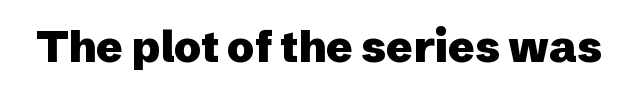
The image shows 44 px heavy sans-serif type, upright; set normal letter spacing, not underlined; low stroke contrast and a medium x-height.
